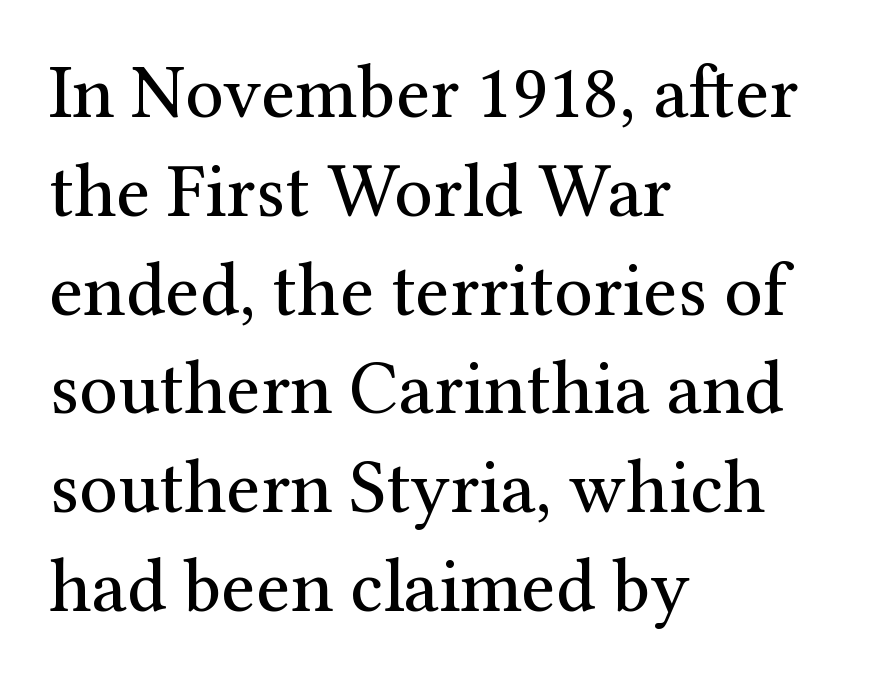
Rows of type keep a routine distance in the vertical direction. Characters follow at the spacing the type designer built in. These lines are rendered in a variable-pitch font. Type without underlining. Italic? Not at all — the glyphs are vertical. The typesetting does not lean heavy: it is not bold.
